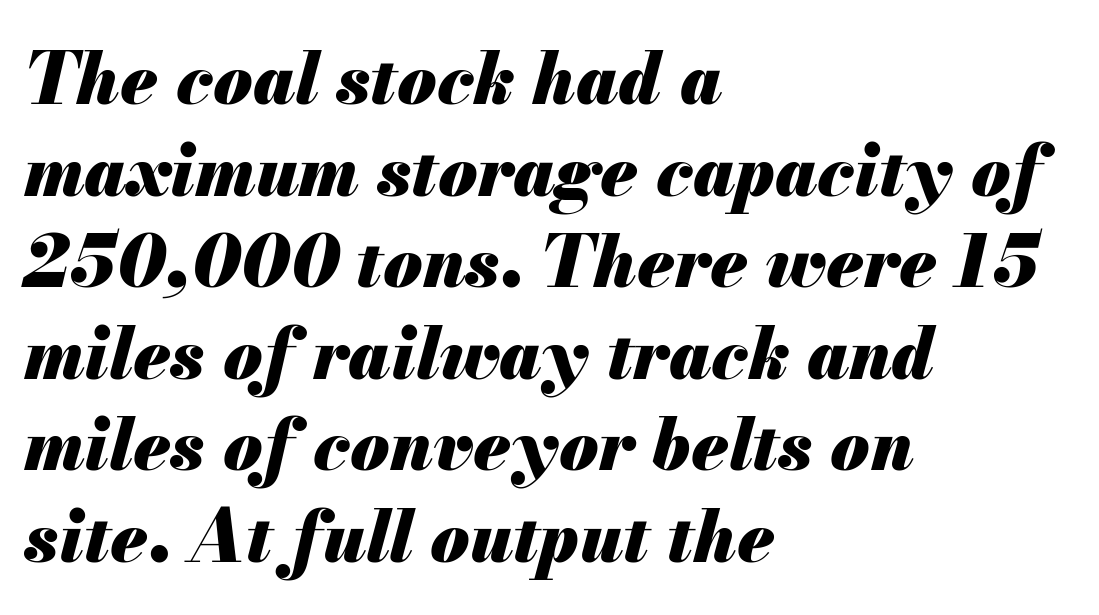
Q: Is the text bold? A: Yes.
Q: Is the text italic (slanted)? A: Yes, it leans right by about 13 degrees.
Q: Is the text underlined? A: No.
Q: How is the paragraph aligned? A: Left-aligned.
Q: Is the spacing between letters normal or unusually wide? A: Normal.
Q: Is the spacing between lines tight, normal or loose? A: Normal.
Q: Width (condensed, normal, or wide)? A: Normal.
Q: Stroke contrast? A: Medium.
Q: x-height? A: Small.
Q: Monospaced? A: No.
